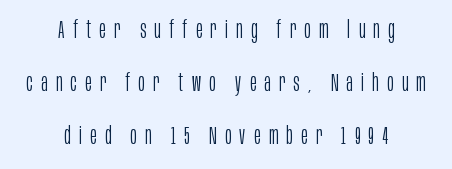
{"italic": "no", "bold": "no", "underline": "no", "align": "center", "line_spacing": "loose", "line_spacing_ratio": 2.21, "letter_spacing": "wide", "letter_spacing_em": 0.35, "glyph_px": 24}
